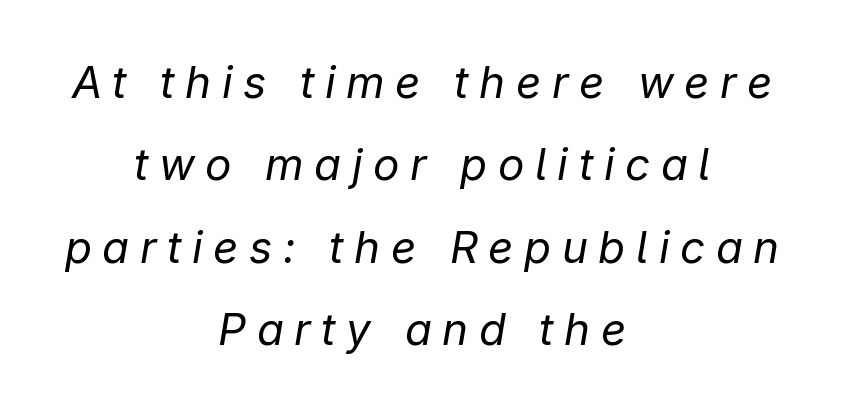
The image shows 44 px regular-weight type, italic (leaning right); set centered, line spacing 1.87x, unusually wide letter spacing (+0.24 em), not underlined; low stroke contrast and a medium x-height.
